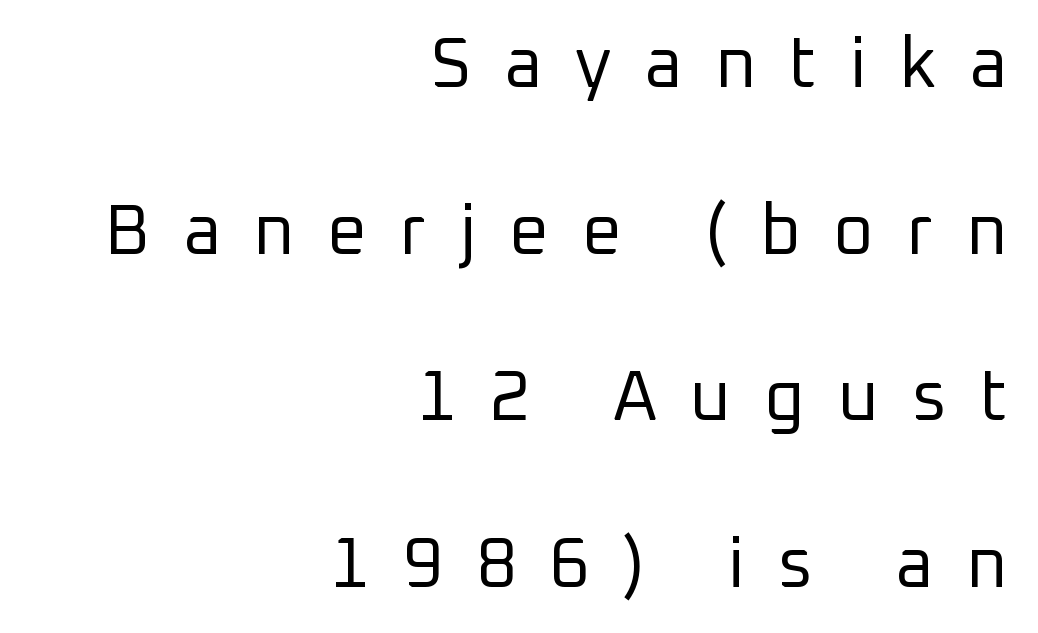
{"serif": "no", "italic": "no", "bold": "no", "weight": "regular", "width": "normal", "stroke_contrast": "low", "x_height": "medium", "monospaced": "no", "underline": "no", "align": "right", "line_spacing": "loose", "line_spacing_ratio": 2.38, "letter_spacing": "wide", "letter_spacing_em": 0.47, "glyph_px": 70}
